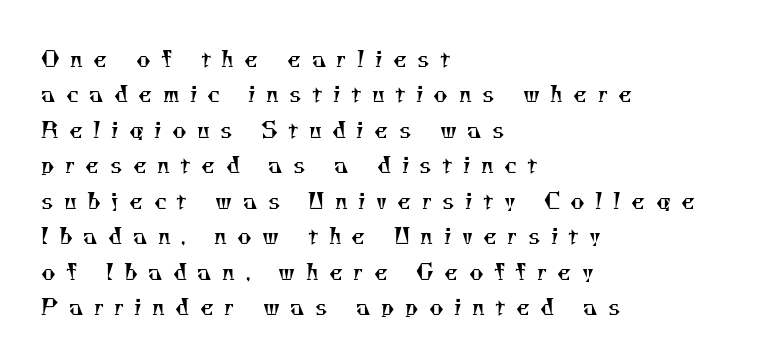
Q: Is the text bold? A: No.
Q: Is the text underlined? A: No.
Q: How is the paragraph aligned? A: Left-aligned.
Q: Is the spacing between letters normal or unusually wide? A: Unusually wide.
Q: Is the spacing between lines tight, normal or loose? A: Normal.
